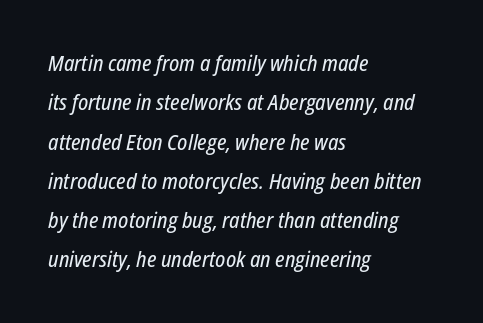
The image shows 21 px text type, italic (leaning right); set left-aligned, line spacing 1.87x, normal letter spacing, not underlined.
